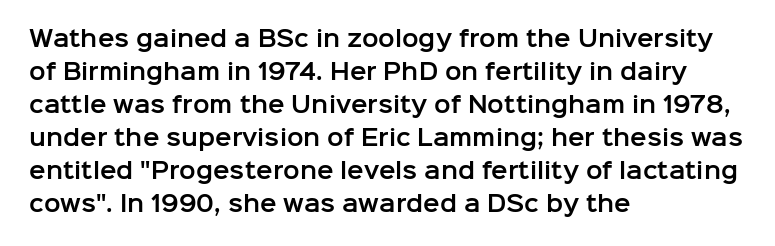
A clean baseline with only descenders dipping below it. Standard letterfit; no display-style spreading of the glyphs. Notice how descenders clear the ascenders below comfortably — that's standard leading. It's the straight-up-and-down kind of type. Does the copy run flush right? No — it runs flush left.
